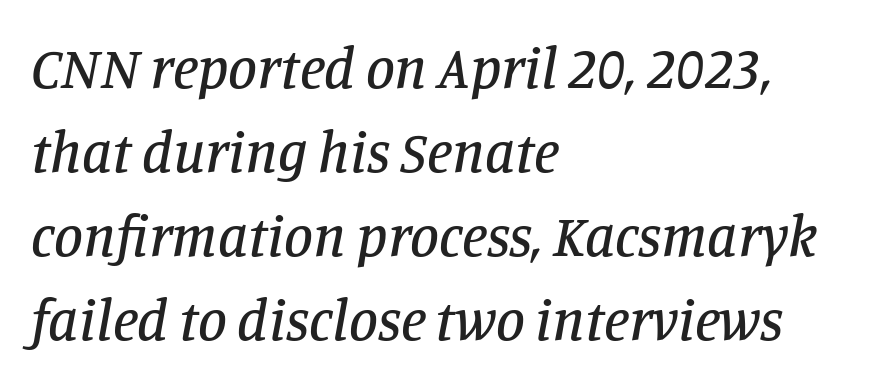
{"serif": "yes", "italic": "yes", "lean": "right", "slant_degrees": 11, "width": "normal", "stroke_contrast": "low", "x_height": "large", "monospaced": "no", "underline": "no", "align": "left", "line_spacing": "normal", "line_spacing_ratio": 1.45, "letter_spacing": "normal", "letter_spacing_em": 0.0, "glyph_px": 58}
